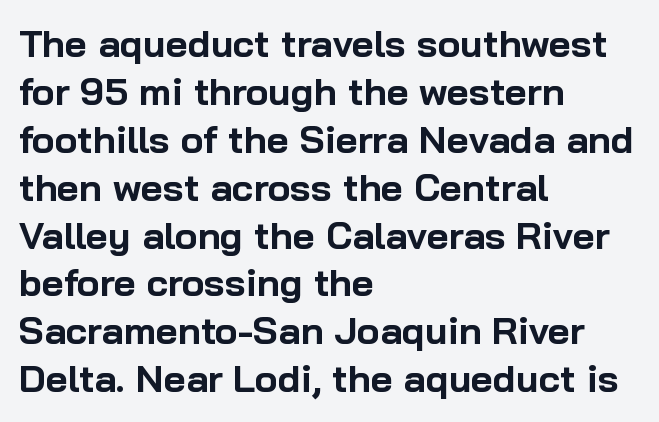
Q: Is the text bold? A: Yes.
Q: Is the text italic (slanted)? A: No, it is upright.
Q: Is the typeface a serif or a sans-serif typeface? A: Sans-serif.
Q: Is the text underlined? A: No.
Q: How is the paragraph aligned? A: Left-aligned.
Q: Is the spacing between letters normal or unusually wide? A: Normal.
Q: Is the spacing between lines tight, normal or loose? A: Normal.
Q: Width (condensed, normal, or wide)? A: Normal.
Q: Stroke contrast? A: Low.
Q: x-height? A: Medium.
Q: Monospaced? A: No.
